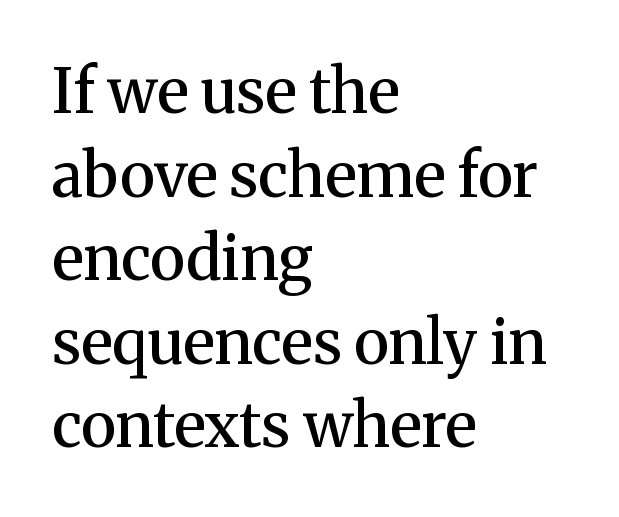
The image shows 61 px semibold serif type, upright; set left-aligned, normal line spacing (1.37x), normal letter spacing, not underlined; medium stroke contrast and a medium x-height.
